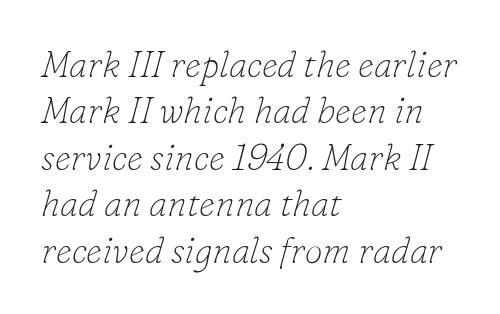
The image shows 36 px thin serif type, italic (leaning right); set left-aligned, normal line spacing (1.29x), normal letter spacing, not underlined; low stroke contrast and a small x-height.
